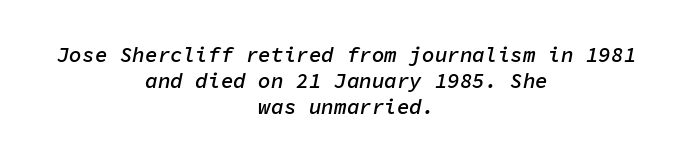
The image shows 21 px text type, italic (leaning right); set centered, line spacing 1.24x, normal letter spacing, not underlined.
